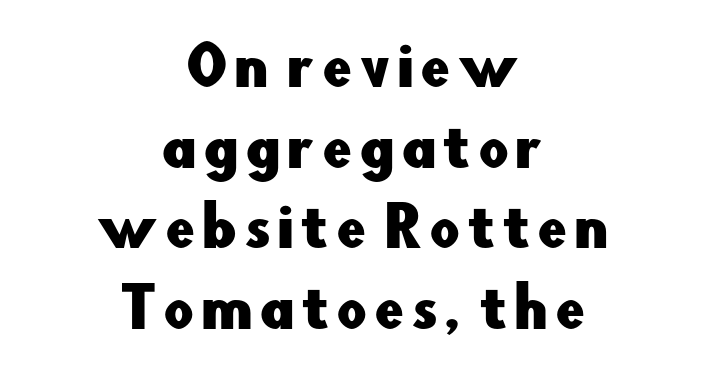
Line starts and ends both wander, symmetrically. Is there any slant? The stems are plumb. In terms of letterform style, serifs are entirely absent. Proportional: the letters do not fall into vertical columns.
